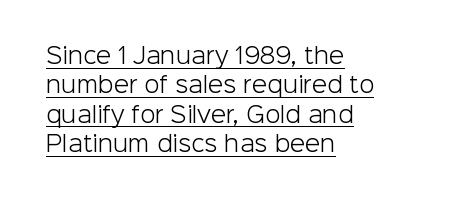
The image shows 22 px text type, upright; set left-aligned, normal line spacing (1.33x), normal letter spacing, underlined.
